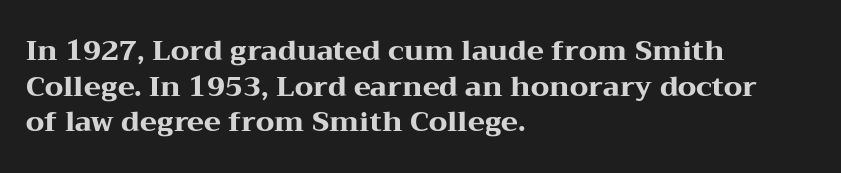
The image shows 28 px heavy, wide serif type, upright; set left-aligned, normal line spacing (1.27x), normal letter spacing, not underlined; medium stroke contrast and a medium x-height.
